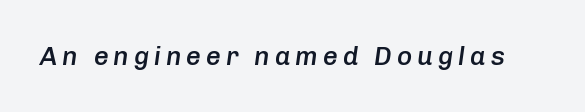
The image shows 26 px text type, italic (leaning right); set not underlined.
